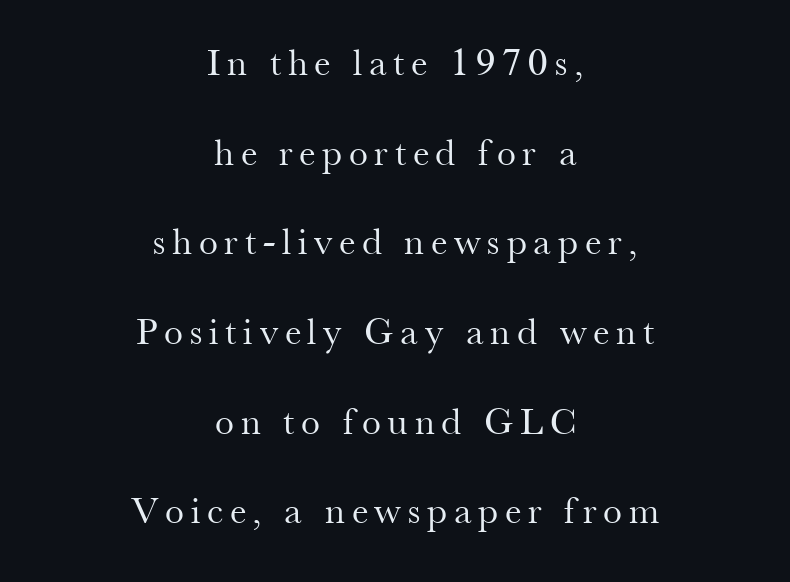
Small tapered or slab feet sit at the stroke ends, so this counts as serif. Proportional: the letters do not fall into vertical columns. This sample uses an upright cut, with every glyph sitting square on the baseline. Every row of glyphs is offset so its center matches the block's center. A clean baseline with only descenders dipping below it. No extra ink here — the face is not bold.
